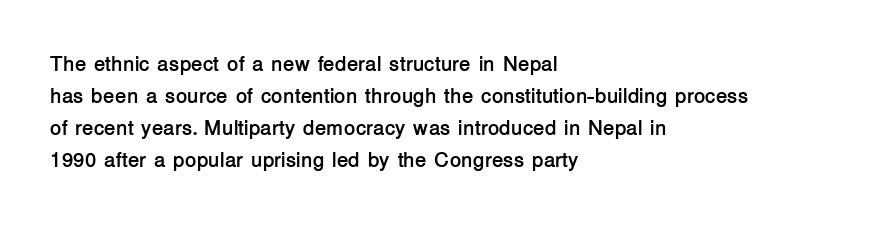
The type sits square on the baseline with zero lean. Summary of weight: heavy, a full bold. Interline gaps are of average width in this sample. The type is set solid horizontally, with unmodified tracking. Underline: absent.
